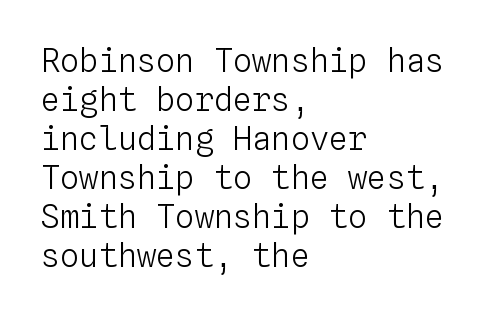
The passage is arranged the way most books set body copy — flush left. The type is set solid horizontally, with unmodified tracking. Do the characters align in a grid? Yes, the font is monospaced. Counters stay open thanks to moderate or lighter strokes. The specimen omits any rule beneath the text block's lines. Is there any slant? The stems are plumb.
